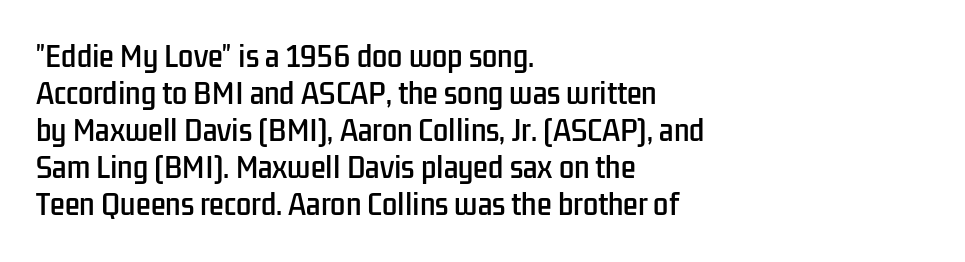
A typesetter would call this zero additional tracking. Notice how descenders clear the ascenders below comfortably — that's standard leading. Ordinary non-slanted type is in use. Letters rest on an invisible, unmarked baseline.
